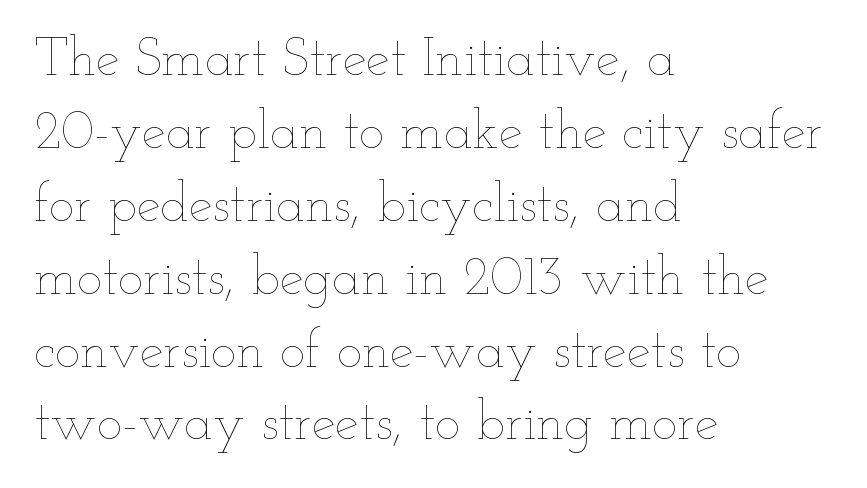
The weight tops out at a normal text grade. These lines stack with their left ends in a neat column. Italic? Not at all — the glyphs are vertical. These lines sit exactly where default settings would place them. You could not count columns in this text — the font is proportionally spaced. The rendering keeps characters at their native spacing.
